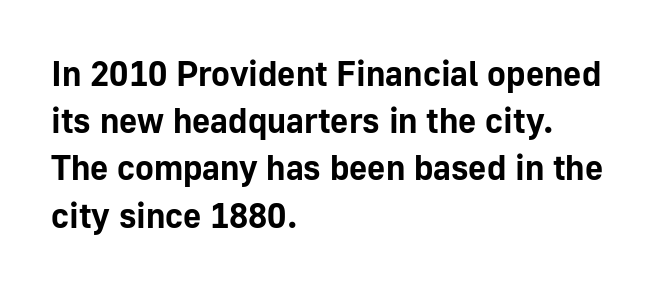
The image shows 35 px bold sans-serif type, upright; set left-aligned, normal line spacing (1.35x), normal letter spacing, not underlined; low stroke contrast and a medium x-height.
